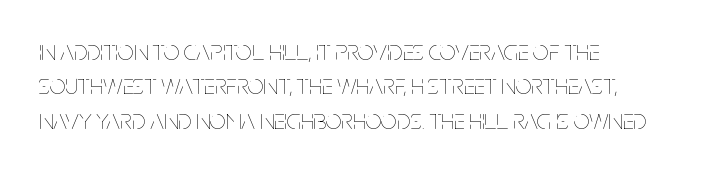
Q: Is the text bold? A: No.
Q: Is the text italic (slanted)? A: No, it is upright.
Q: Is the text underlined? A: No.
Q: How is the paragraph aligned? A: Left-aligned.
Q: Is the spacing between letters normal or unusually wide? A: Normal.
Q: Width (condensed, normal, or wide)? A: Condensed.
Q: Stroke contrast? A: Low.
Q: x-height? A: Large.
Q: Monospaced? A: No.
